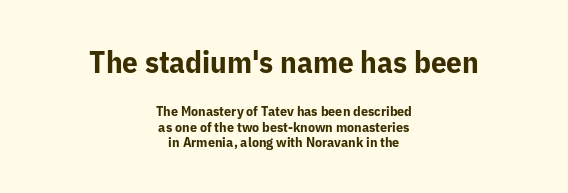
The image shows 31 px bold sans-serif type, upright; set centered, tight line spacing (1.13x), normal letter spacing, not underlined; the first (top) block is 2.21x larger; low stroke contrast and a medium x-height.
